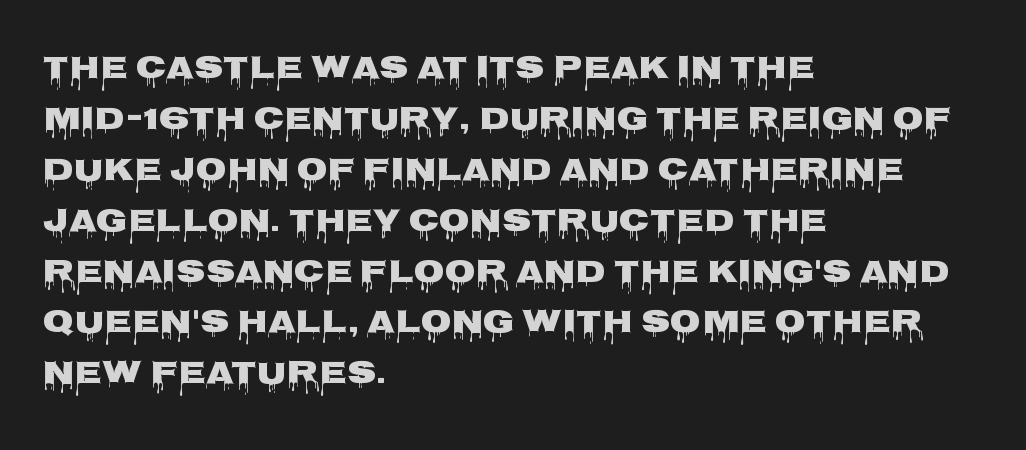
{"serif": "no", "italic": "no", "bold": "yes", "weight": "heavy", "width": "wide", "stroke_contrast": "low", "x_height": "large", "monospaced": "no", "underline": "no", "align": "left", "line_spacing": "normal", "line_spacing_ratio": 1.59, "letter_spacing": "normal", "letter_spacing_em": 0.0, "glyph_px": 32}
